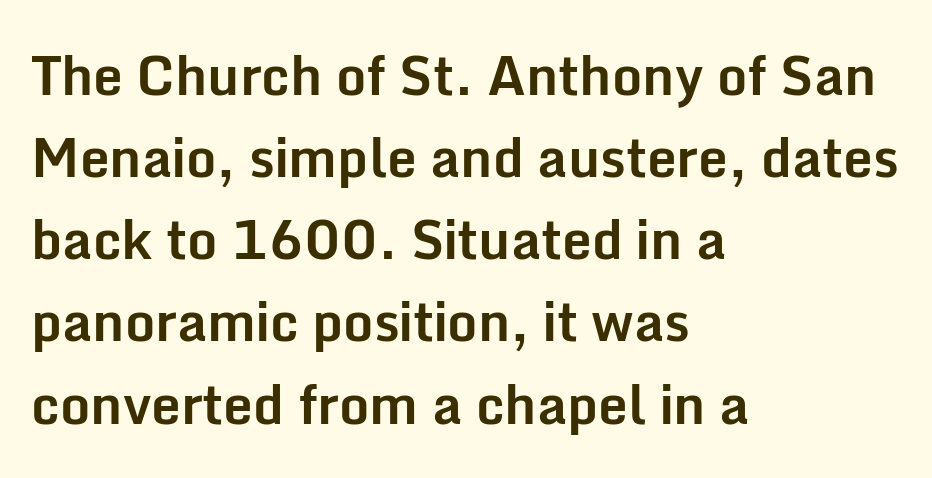
Q: Is the text bold? A: Yes.
Q: Is the text italic (slanted)? A: No, it is upright.
Q: Is the typeface a serif or a sans-serif typeface? A: Sans-serif.
Q: Is the text underlined? A: No.
Q: How is the paragraph aligned? A: Left-aligned.
Q: Is the spacing between letters normal or unusually wide? A: Normal.
Q: Is the spacing between lines tight, normal or loose? A: Normal.
Q: Width (condensed, normal, or wide)? A: Normal.
Q: Stroke contrast? A: Low.
Q: x-height? A: Medium.
Q: Monospaced? A: No.
